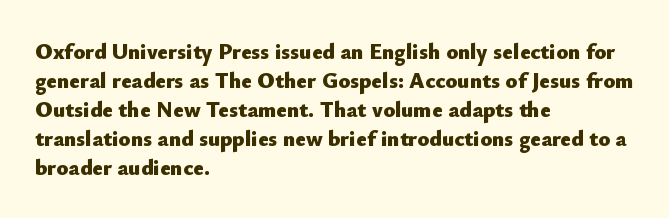
I'd describe the lettering as bold — thick and assertive. Line starts are locked; line ends wander. Nope, not italic — everything's standing straight. Only glyphs here, with clear space below each row.
